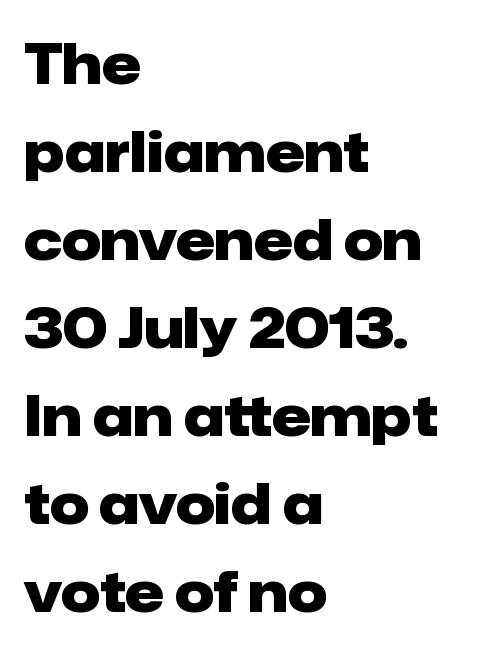
Q: Is the text bold? A: Yes.
Q: Is the text italic (slanted)? A: No, it is upright.
Q: Is the typeface a serif or a sans-serif typeface? A: Sans-serif.
Q: Is the text underlined? A: No.
Q: How is the paragraph aligned? A: Left-aligned.
Q: Is the spacing between letters normal or unusually wide? A: Normal.
Q: Is the spacing between lines tight, normal or loose? A: Normal.
Q: Width (condensed, normal, or wide)? A: Normal.
Q: Stroke contrast? A: Low.
Q: x-height? A: Medium.
Q: Monospaced? A: No.
